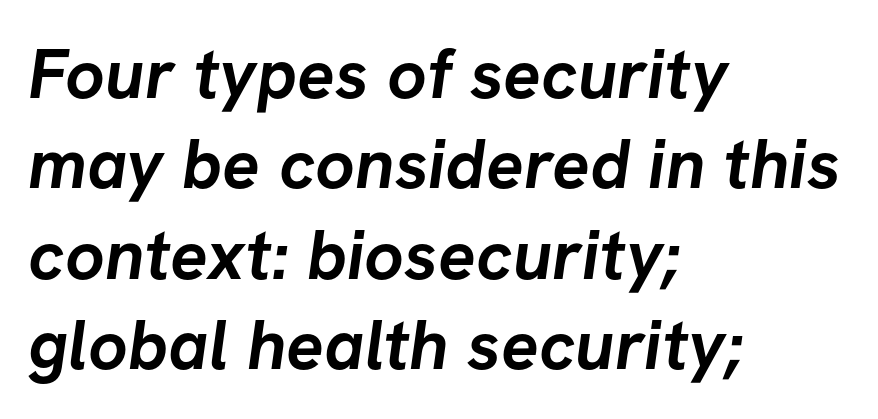
The image shows 70 px semibold sans-serif type; set left-aligned, normal line spacing (1.29x), normal letter spacing, not underlined; low stroke contrast and a medium x-height.
